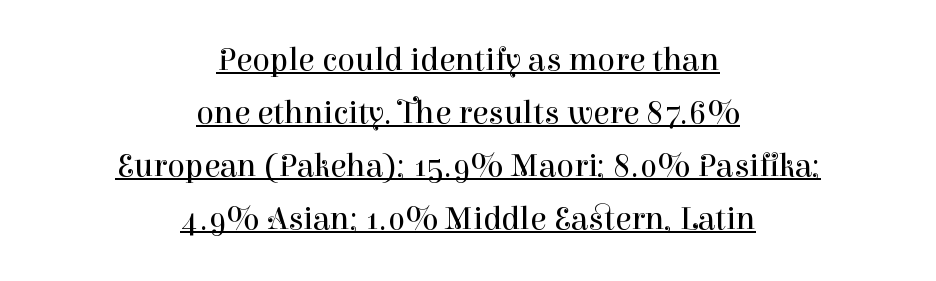
{"serif": "yes", "italic": "no", "bold": "no", "weight": "regular", "width": "normal", "stroke_contrast": "high", "x_height": "medium", "monospaced": "no", "underline": "yes", "align": "center", "line_spacing": "normal", "line_spacing_ratio": 1.61, "letter_spacing": "normal", "letter_spacing_em": 0.0, "glyph_px": 33}
